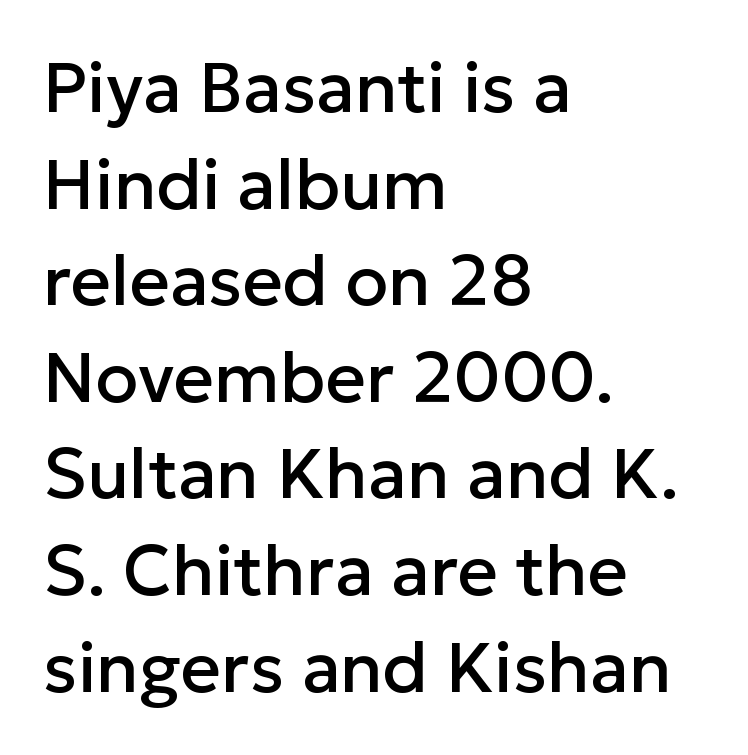
Q: Is the text italic (slanted)? A: No, it is upright.
Q: Is the typeface a serif or a sans-serif typeface? A: Sans-serif.
Q: Is the text underlined? A: No.
Q: How is the paragraph aligned? A: Left-aligned.
Q: Is the spacing between letters normal or unusually wide? A: Normal.
Q: Is the spacing between lines tight, normal or loose? A: Normal.
Q: Width (condensed, normal, or wide)? A: Normal.
Q: Stroke contrast? A: Low.
Q: x-height? A: Medium.
Q: Monospaced? A: No.
